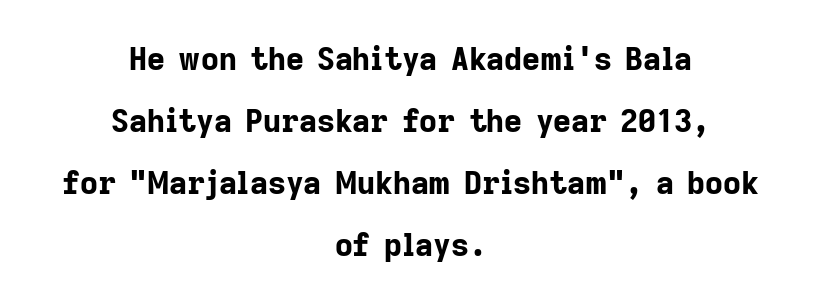
The image shows 31 px bold sans-serif type, upright; set centered, loose line spacing (2.0x), normal letter spacing, not underlined; low stroke contrast and a medium x-height.
